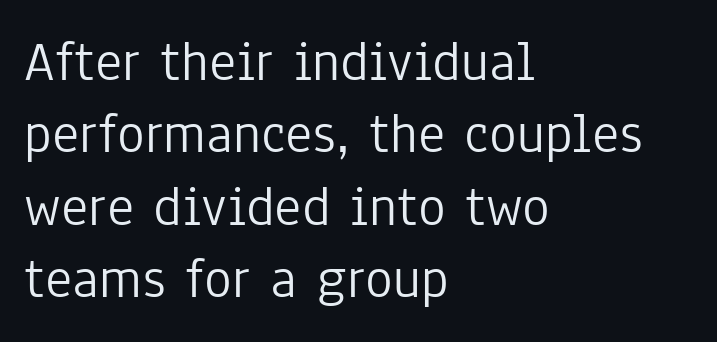
Q: Is the text bold? A: No.
Q: Is the text italic (slanted)? A: No, it is upright.
Q: Is the typeface a serif or a sans-serif typeface? A: Sans-serif.
Q: Is the text underlined? A: No.
Q: How is the paragraph aligned? A: Left-aligned.
Q: Is the spacing between letters normal or unusually wide? A: Normal.
Q: Is the spacing between lines tight, normal or loose? A: Normal.
Q: Width (condensed, normal, or wide)? A: Condensed.
Q: Stroke contrast? A: Low.
Q: x-height? A: Medium.
Q: Monospaced? A: No.
